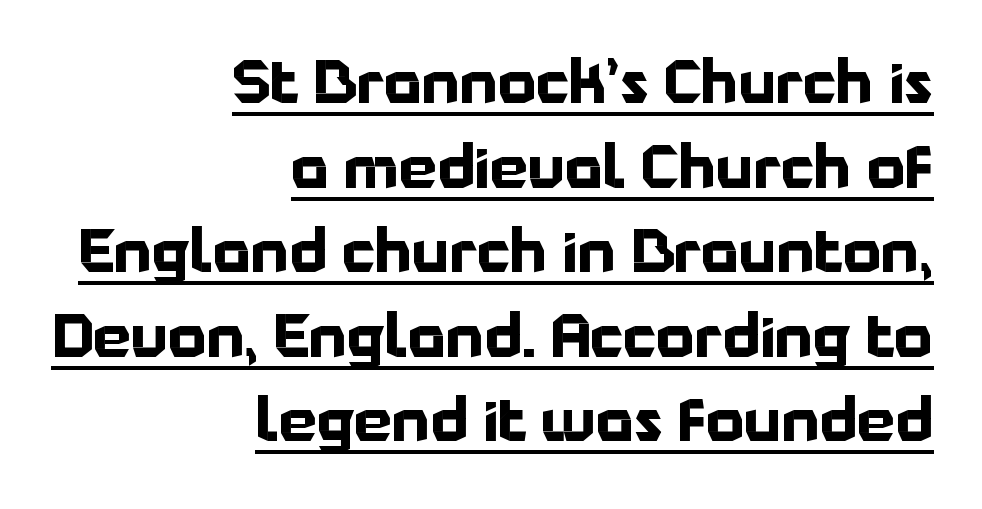
The image shows 60 px bold sans-serif type, upright; set right-aligned, normal line spacing (1.41x), normal letter spacing, underlined; low stroke contrast and a medium x-height.
